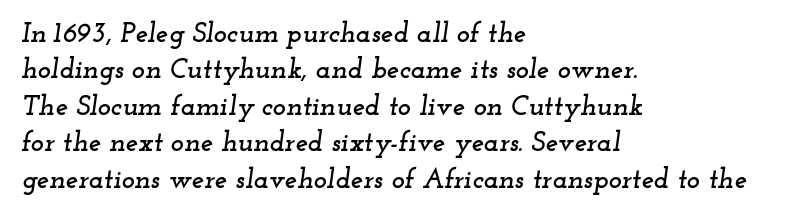
{"serif": "yes", "italic": "yes", "lean": "right", "slant_degrees": 12, "width": "wide", "stroke_contrast": "low", "x_height": "small", "monospaced": "no", "underline": "no", "align": "left", "line_spacing": "normal", "line_spacing_ratio": 1.3, "letter_spacing": "normal", "letter_spacing_em": 0.0, "glyph_px": 28}
